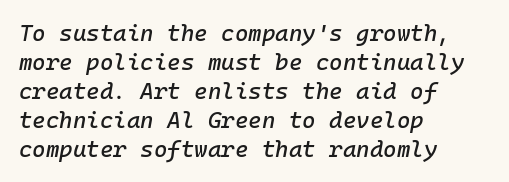
The image shows 23 px text type, italic (leaning right); set left-aligned, normal line spacing (1.26x), normal letter spacing, not underlined.
